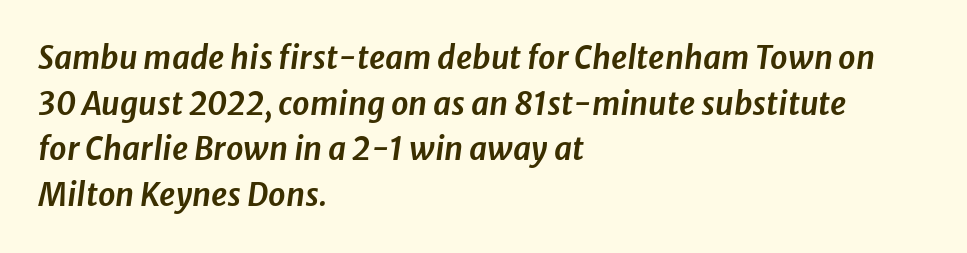
{"italic": "yes", "lean": "right", "slant_degrees": 8, "width": "normal", "stroke_contrast": "low", "x_height": "medium", "monospaced": "no", "underline": "no", "align": "left", "line_spacing": "normal", "line_spacing_ratio": 1.47, "letter_spacing": "normal", "letter_spacing_em": 0.0, "glyph_px": 31}
